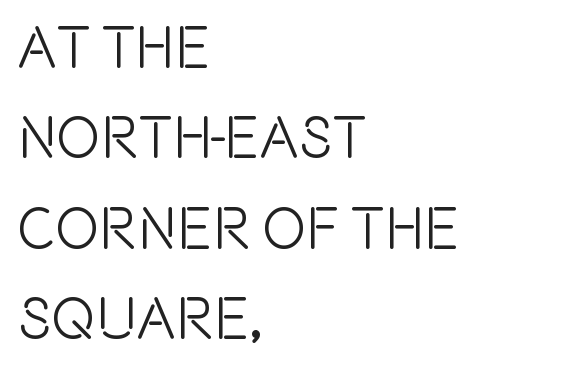
Q: Is the text italic (slanted)? A: No, it is upright.
Q: Is the typeface a serif or a sans-serif typeface? A: Sans-serif.
Q: Is the text underlined? A: No.
Q: How is the paragraph aligned? A: Left-aligned.
Q: Is the spacing between letters normal or unusually wide? A: Normal.
Q: Is the spacing between lines tight, normal or loose? A: Normal.
Q: Width (condensed, normal, or wide)? A: Condensed.
Q: x-height? A: Large.
Q: Monospaced? A: No.
